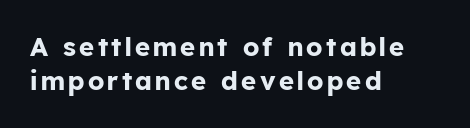
Strong, thick strokes mark this as bold type. Ascenders rise straight up at ninety degrees. Where is the straight margin? On the left. This sample keeps an unexceptional amount of space between lines.
